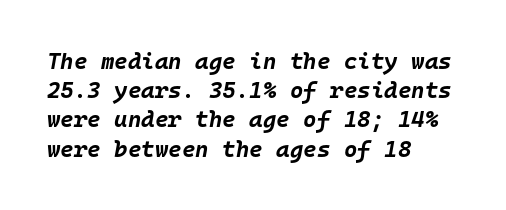
The image shows 23 px bold type, italic (leaning right); set left-aligned, normal line spacing (1.27x), normal letter spacing, not underlined.
